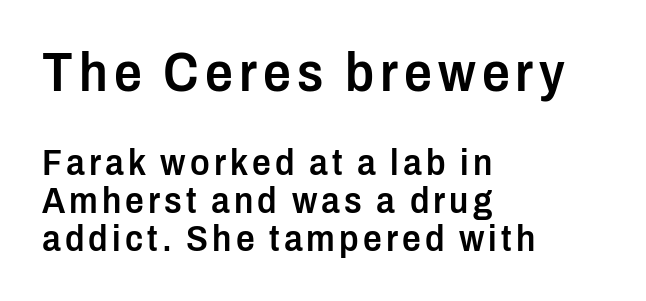
The image shows 55 px semibold, condensed sans-serif type, upright; set left-aligned, tight line spacing (1.02x), not underlined; the first (top) block is 1.49x larger; low stroke contrast and a medium x-height.
